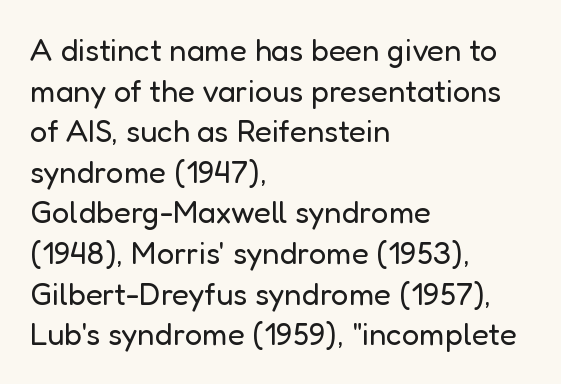
Q: Is the text bold? A: No.
Q: Is the text italic (slanted)? A: No, it is upright.
Q: Is the typeface a serif or a sans-serif typeface? A: Sans-serif.
Q: Is the text underlined? A: No.
Q: How is the paragraph aligned? A: Left-aligned.
Q: Is the spacing between letters normal or unusually wide? A: Normal.
Q: Is the spacing between lines tight, normal or loose? A: Normal.
Q: Width (condensed, normal, or wide)? A: Normal.
Q: Stroke contrast? A: Low.
Q: x-height? A: Medium.
Q: Monospaced? A: No.
